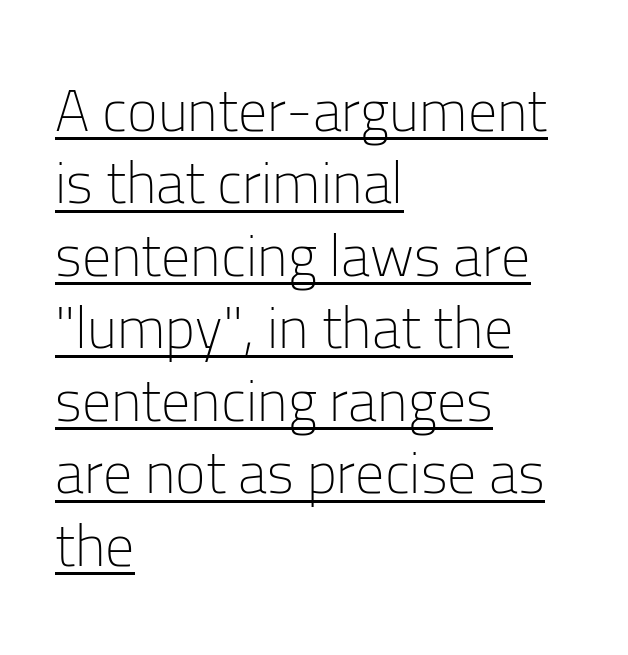
The image shows 58 px light sans-serif type, upright; set left-aligned, normal line spacing (1.25x), normal letter spacing, underlined; low stroke contrast and a medium x-height.
